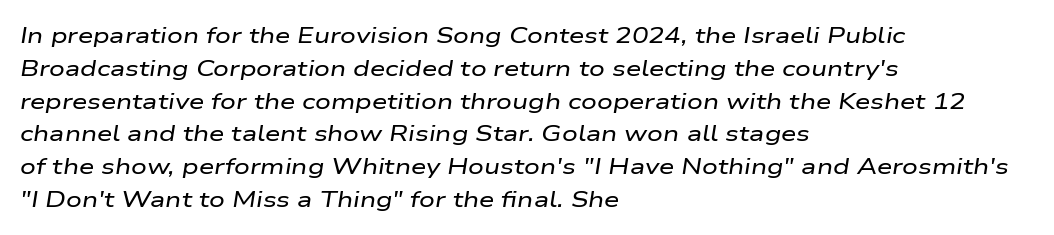
{"italic": "yes", "lean": "right", "slant_degrees": 9, "underline": "no", "align": "left", "line_spacing": "normal", "line_spacing_ratio": 1.49, "letter_spacing": "normal", "letter_spacing_em": 0.0, "glyph_px": 22}
